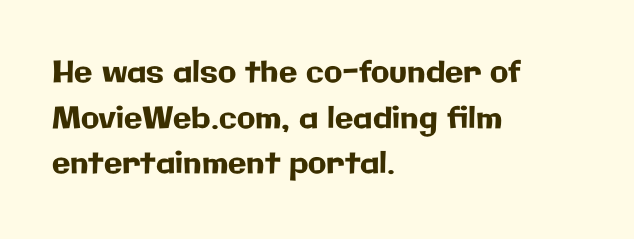
Line beginnings align vertically; line endings do not. The face used here is proportionally spaced, like ordinary book or web type. A normal amount of white space separates one row of letters from the next. Clear beneath every line of the passage. Students, note that the glyphs here touch the page at normal intervals. Font category for this specimen: sans-serif.
